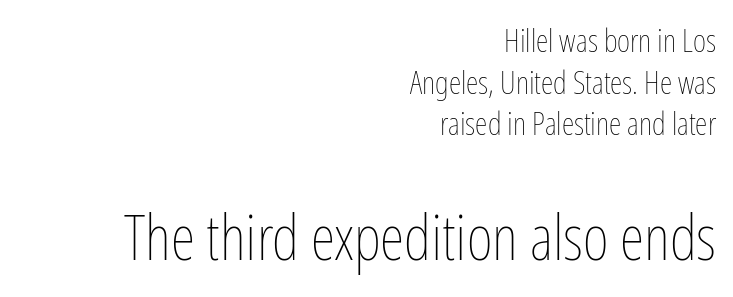
The image shows 63 px thin, condensed type, upright; set right-aligned, normal line spacing (1.3x), normal letter spacing, not underlined; the second (bottom) block is 1.97x larger; low stroke contrast and a medium x-height.
